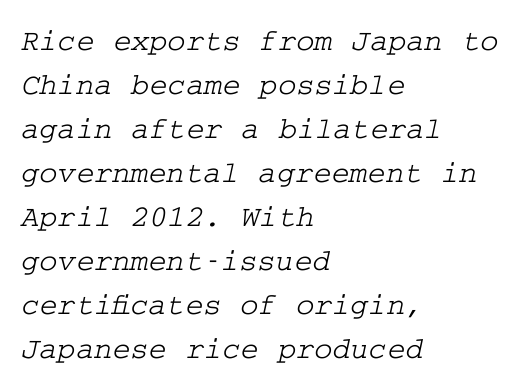
Q: Is the typeface a serif or a sans-serif typeface? A: Serif.
Q: Is the text underlined? A: No.
Q: How is the paragraph aligned? A: Left-aligned.
Q: Is the spacing between letters normal or unusually wide? A: Normal.
Q: Is the spacing between lines tight, normal or loose? A: Normal.
Q: Width (condensed, normal, or wide)? A: Wide.
Q: Stroke contrast? A: Low.
Q: x-height? A: Medium.
